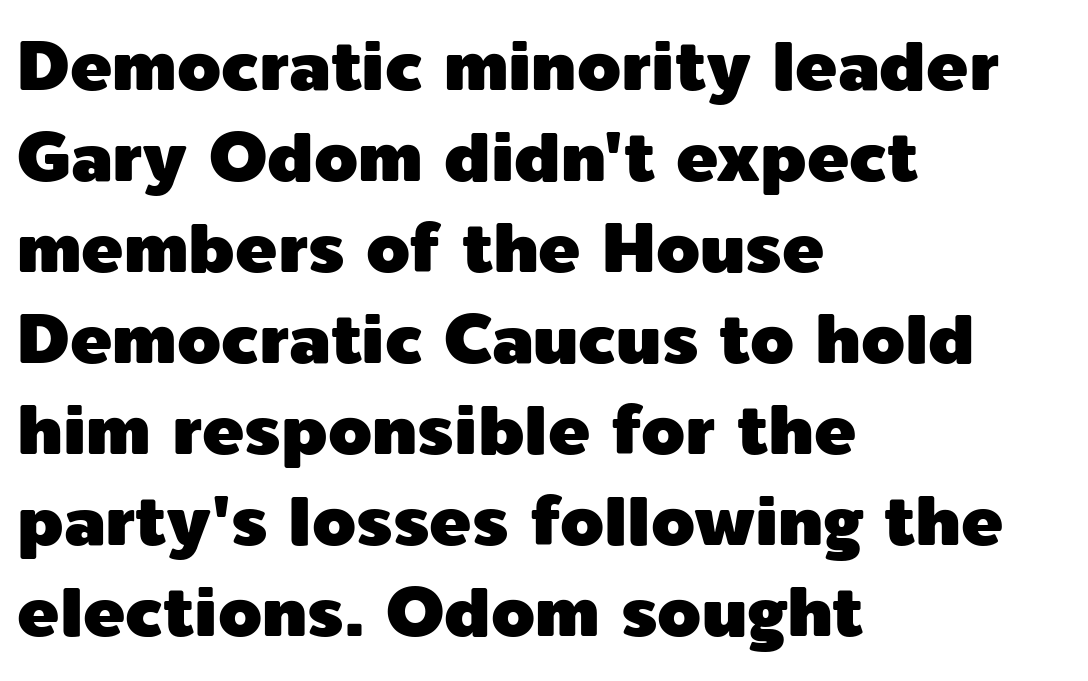
Q: Is the text italic (slanted)? A: No, it is upright.
Q: Is the typeface a serif or a sans-serif typeface? A: Sans-serif.
Q: Is the text underlined? A: No.
Q: How is the paragraph aligned? A: Left-aligned.
Q: Is the spacing between letters normal or unusually wide? A: Normal.
Q: Is the spacing between lines tight, normal or loose? A: Normal.
Q: Width (condensed, normal, or wide)? A: Normal.
Q: x-height? A: Medium.
Q: Monospaced? A: No.
